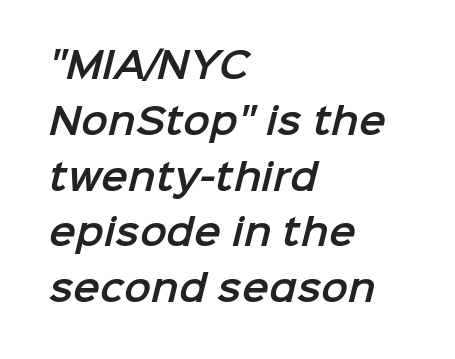
The image shows 36 px sans-serif type; set left-aligned, normal line spacing (1.55x), normal letter spacing, not underlined; low stroke contrast and a medium x-height.
